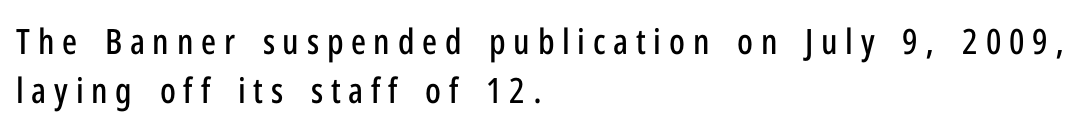
The image shows 35 px condensed sans-serif type, upright; set left-aligned, normal line spacing (1.39x), unusually wide letter spacing (+0.22 em), not underlined; low stroke contrast and a medium x-height.
